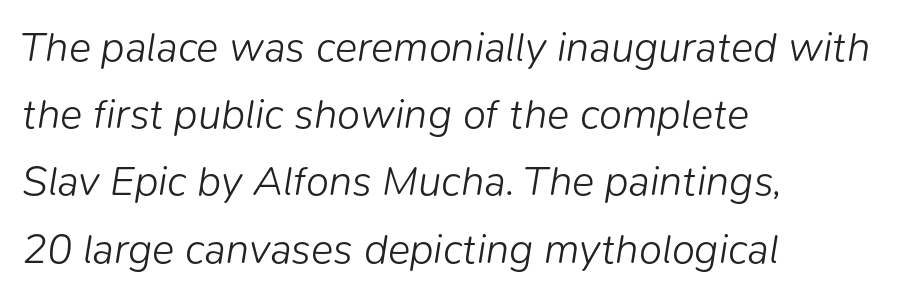
Q: Is the text bold? A: No.
Q: Is the text italic (slanted)? A: Yes, it leans right by about 9 degrees.
Q: Is the text underlined? A: No.
Q: How is the paragraph aligned? A: Left-aligned.
Q: Is the spacing between letters normal or unusually wide? A: Normal.
Q: Is the spacing between lines tight, normal or loose? A: Normal.
Q: Width (condensed, normal, or wide)? A: Normal.
Q: Stroke contrast? A: Low.
Q: x-height? A: Medium.
Q: Monospaced? A: No.
